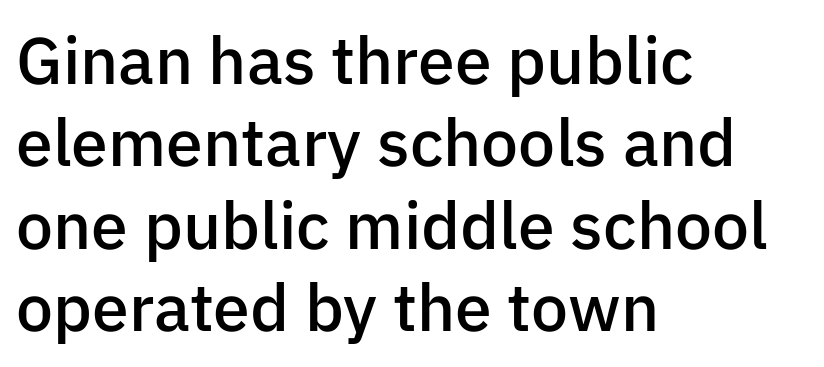
Q: Is the text bold? A: Semi-bold.
Q: Is the text italic (slanted)? A: No, it is upright.
Q: Is the typeface a serif or a sans-serif typeface? A: Sans-serif.
Q: Is the text underlined? A: No.
Q: How is the paragraph aligned? A: Left-aligned.
Q: Is the spacing between letters normal or unusually wide? A: Normal.
Q: Is the spacing between lines tight, normal or loose? A: Normal.
Q: Width (condensed, normal, or wide)? A: Normal.
Q: Stroke contrast? A: Low.
Q: x-height? A: Medium.
Q: Monospaced? A: No.
